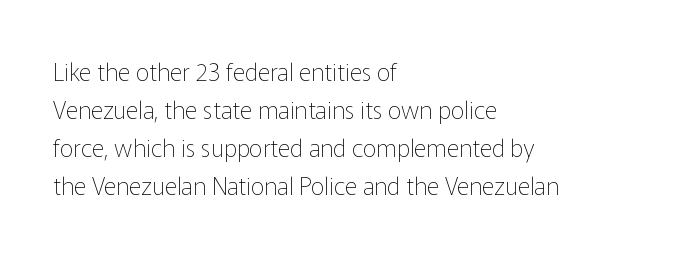
The image shows 24 px text type, upright; set left-aligned, normal line spacing (1.59x), normal letter spacing, not underlined.
